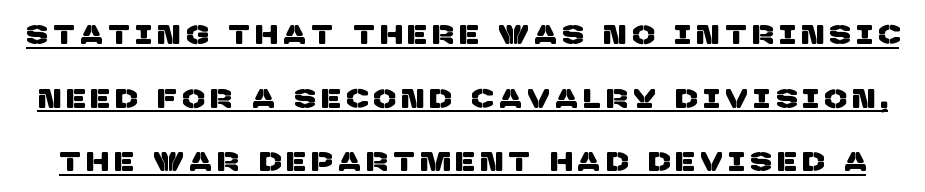
Q: Is the text underlined? A: Yes.
Q: Is the spacing between letters normal or unusually wide? A: Unusually wide.
Q: Is the spacing between lines tight, normal or loose? A: Loose.
